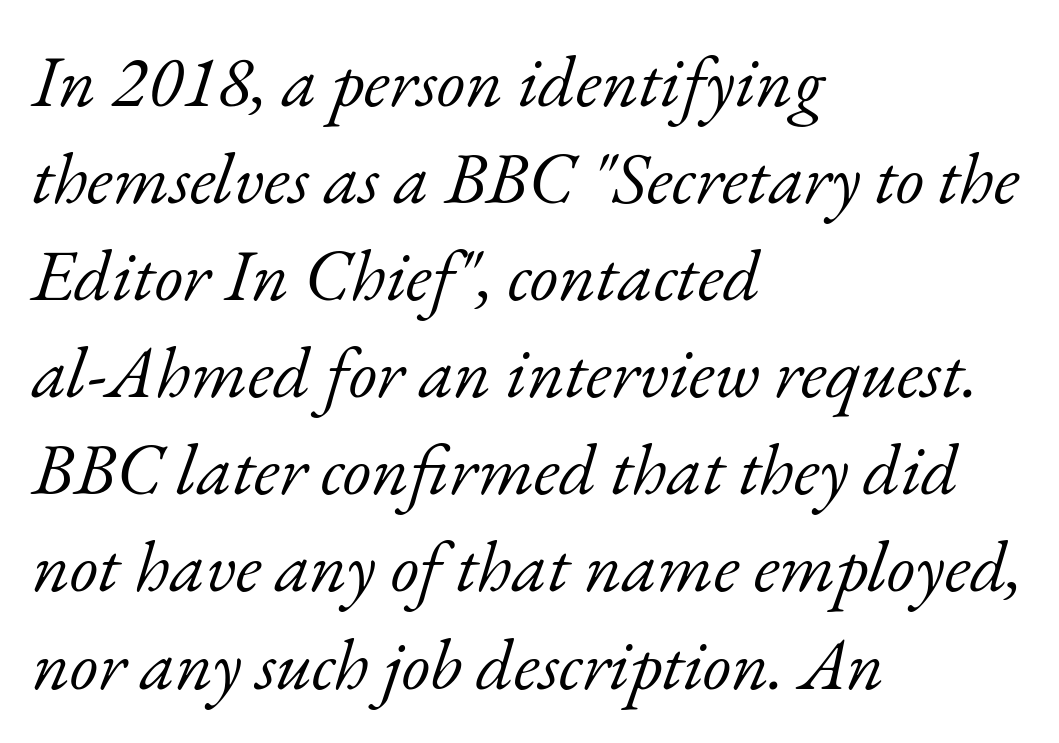
Q: Is the text bold? A: No.
Q: Is the text italic (slanted)? A: Yes, it leans right by about 17 degrees.
Q: Is the typeface a serif or a sans-serif typeface? A: Serif.
Q: Is the text underlined? A: No.
Q: How is the paragraph aligned? A: Left-aligned.
Q: Is the spacing between letters normal or unusually wide? A: Normal.
Q: Is the spacing between lines tight, normal or loose? A: Normal.
Q: Width (condensed, normal, or wide)? A: Normal.
Q: Stroke contrast? A: Low.
Q: x-height? A: Small.
Q: Monospaced? A: No.
